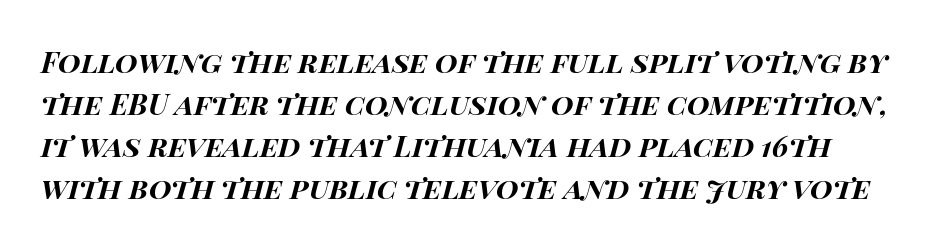
Here the designer chose a conventional face with non-uniform glyph widths. The type is set solid horizontally, with unmodified tracking. Notice how thick the strokes are: this is what a full bold looks like. The face used here has a pronounced slope to its letters. The zone under the glyphs is completely vacant.
